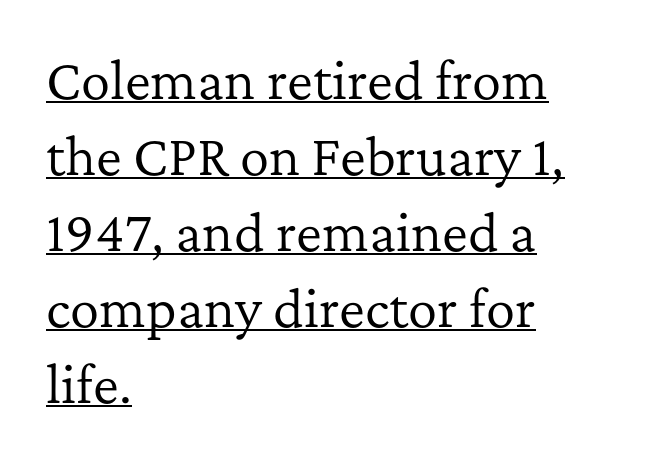
{"serif": "yes", "italic": "no", "bold": "no", "weight": "regular", "width": "normal", "stroke_contrast": "low", "x_height": "medium", "monospaced": "no", "underline": "yes", "align": "left", "line_spacing": "normal", "line_spacing_ratio": 1.55, "letter_spacing": "normal", "letter_spacing_em": 0.0, "glyph_px": 49}
